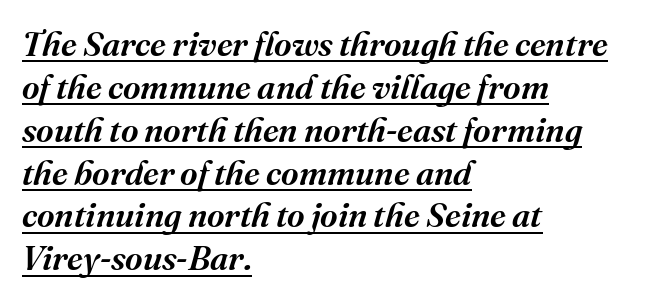
{"serif": "yes", "italic": "yes", "lean": "right", "slant_degrees": 16, "width": "normal", "stroke_contrast": "medium", "x_height": "medium", "monospaced": "no", "underline": "yes", "align": "left", "line_spacing": "normal", "line_spacing_ratio": 1.26, "letter_spacing": "normal", "letter_spacing_em": 0.0, "glyph_px": 34}
